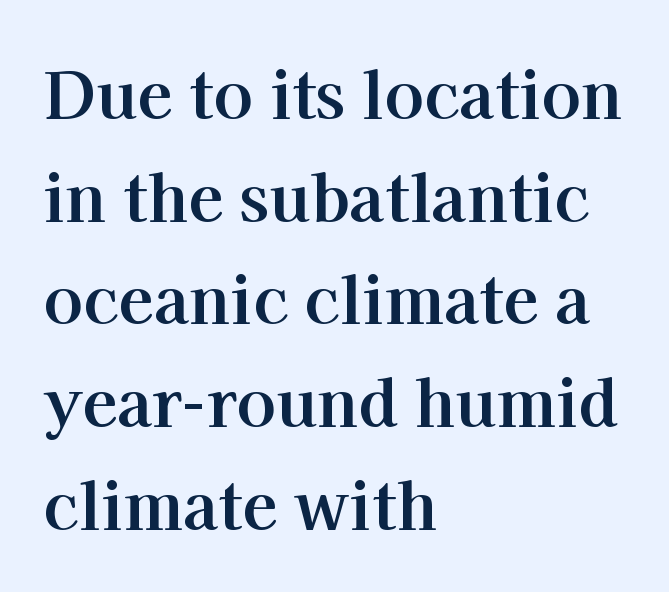
The image shows 65 px bold serif type, upright; set left-aligned, normal line spacing (1.58x), normal letter spacing, not underlined; high stroke contrast and a medium x-height.
